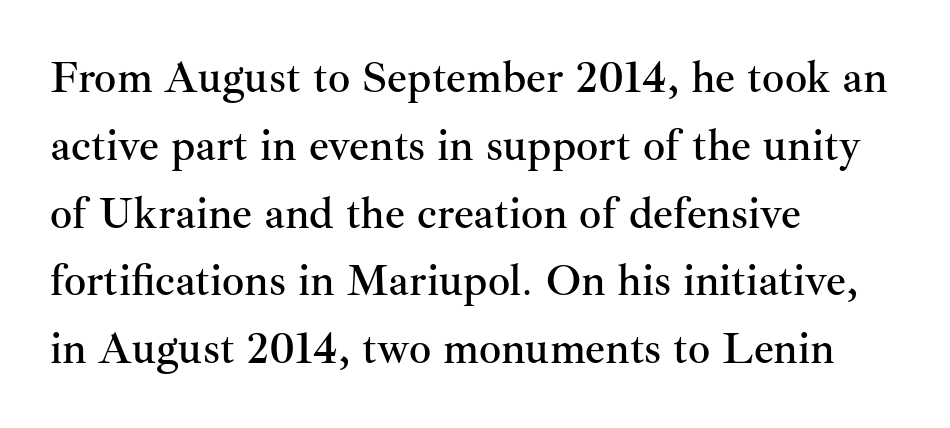
Students, observe: this is what conventionally led text looks like. The rendering uses natural spacing where letterforms have individual widths. The font family rendered here belongs to the serif group. When letters stand straight like this, we call the style roman or upright.
